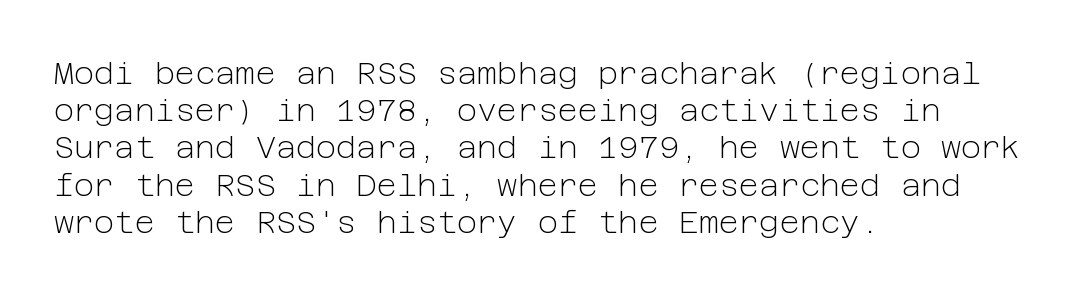
Q: Is the text bold? A: No.
Q: Is the text italic (slanted)? A: No, it is upright.
Q: Is the typeface a serif or a sans-serif typeface? A: Sans-serif.
Q: Is the text underlined? A: No.
Q: How is the paragraph aligned? A: Left-aligned.
Q: Is the spacing between letters normal or unusually wide? A: Normal.
Q: Width (condensed, normal, or wide)? A: Normal.
Q: Stroke contrast? A: Low.
Q: x-height? A: Medium.
